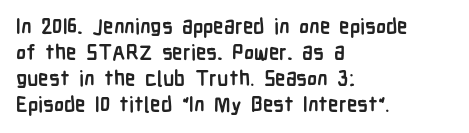
The strokes are fattened all the way to bold. Visually the block forms a straight wall on the left and a jagged coastline on the right. A typesetter would mark this as roman, not italic. The words here are not underlined.
